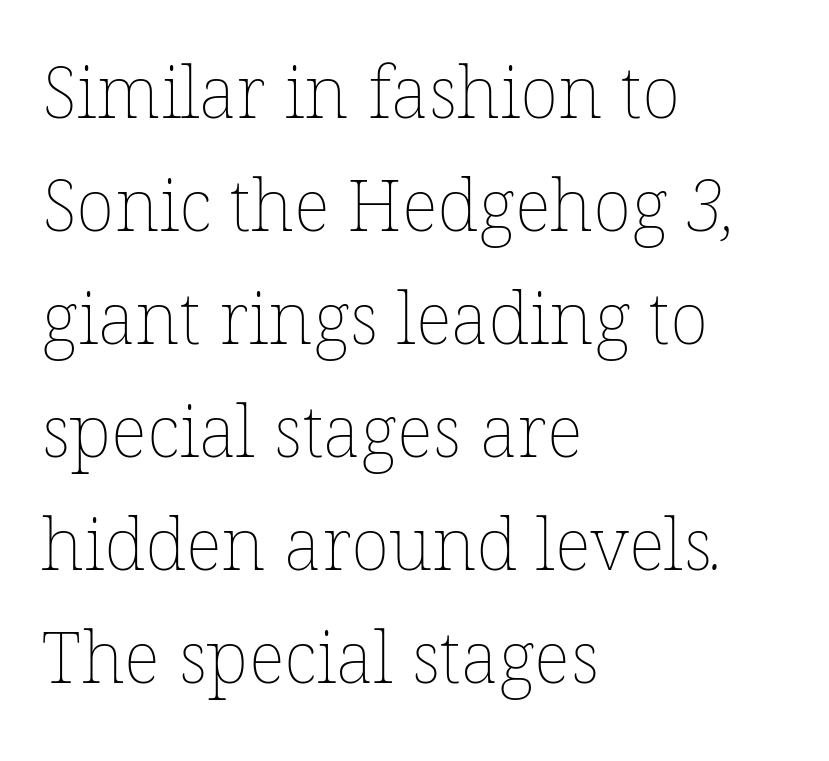
{"bold": "no", "weight": "thin", "width": "normal", "stroke_contrast": "low", "x_height": "medium", "monospaced": "no", "underline": "no", "align": "left", "line_spacing": "normal", "line_spacing_ratio": 1.57, "letter_spacing": "normal", "letter_spacing_em": 0.0, "glyph_px": 72}
